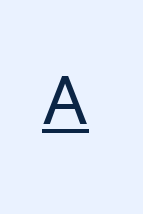
Q: Is the text bold? A: No.
Q: Is the text italic (slanted)? A: No, it is upright.
Q: Is the typeface a serif or a sans-serif typeface? A: Sans-serif.
Q: Is the text underlined? A: Yes.
Q: Is the spacing between letters normal or unusually wide? A: Unusually wide.
Q: Width (condensed, normal, or wide)? A: Normal.
Q: Stroke contrast? A: Low.
Q: x-height? A: Large.
Q: Monospaced? A: No.
